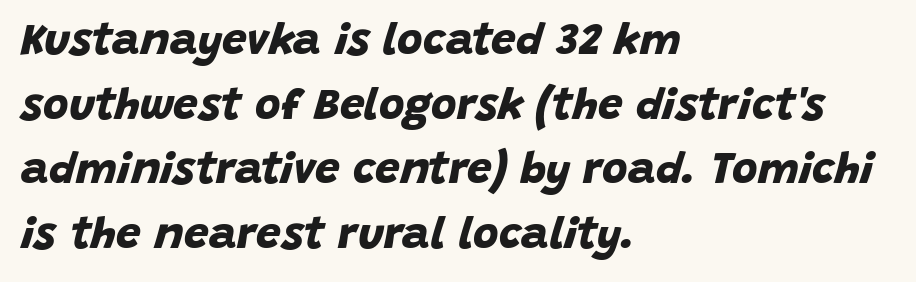
This is sans-serif lettering, the kind often seen on screens and signage. The gaps between neighbouring characters are ordinary and unremarkable. No word sits above an underline. Summary of vertical rhythm: regular, with standard interline spacing. Note the varied advance widths — an 'i' is clearly narrower than an 'm'.
